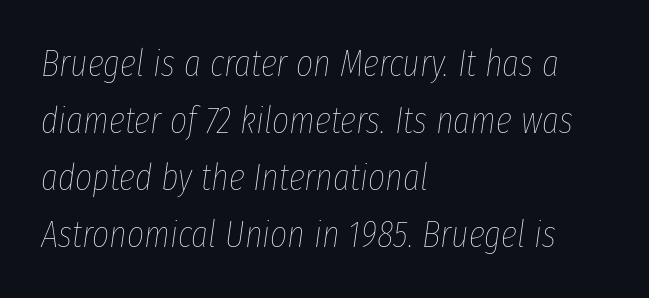
{"italic": "yes", "lean": "right", "slant_degrees": 8, "bold": "no", "weight": "thin", "width": "condensed", "stroke_contrast": "low", "x_height": "medium", "monospaced": "no", "underline": "no", "align": "left", "line_spacing": "normal", "line_spacing_ratio": 1.54, "letter_spacing": "normal", "letter_spacing_em": 0.0, "glyph_px": 37}
